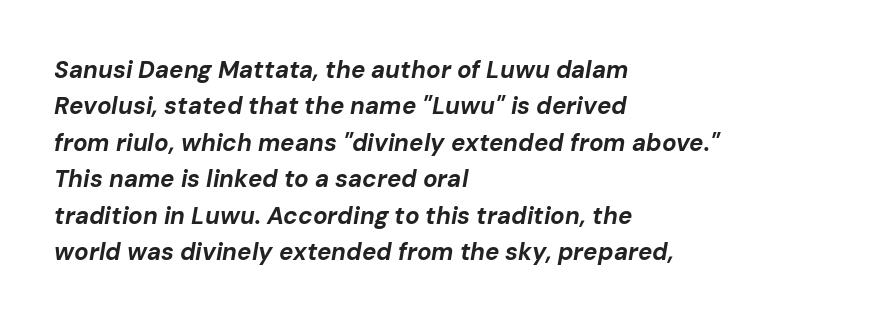
Q: Is the text bold? A: Yes.
Q: Is the text italic (slanted)? A: Yes, it leans right by about 10 degrees.
Q: Is the text underlined? A: No.
Q: How is the paragraph aligned? A: Left-aligned.
Q: Is the spacing between letters normal or unusually wide? A: Normal.
Q: Is the spacing between lines tight, normal or loose? A: Normal.
